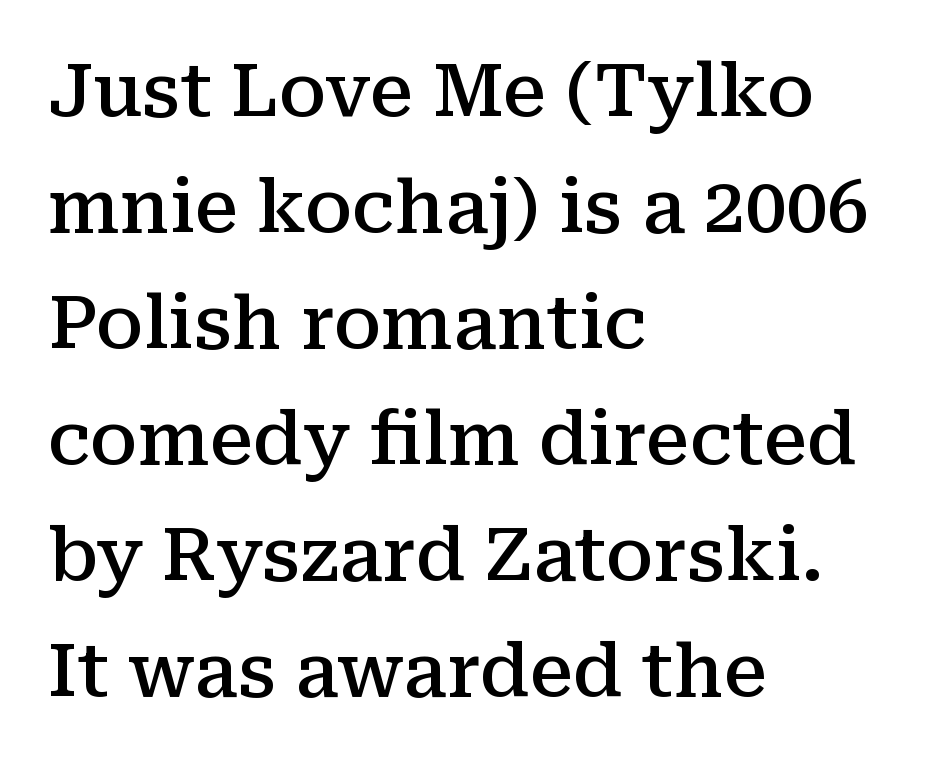
Q: Is the text bold? A: Semi-bold.
Q: Is the text italic (slanted)? A: No, it is upright.
Q: Is the typeface a serif or a sans-serif typeface? A: Serif.
Q: Is the text underlined? A: No.
Q: How is the paragraph aligned? A: Left-aligned.
Q: Is the spacing between letters normal or unusually wide? A: Normal.
Q: Is the spacing between lines tight, normal or loose? A: Normal.
Q: Width (condensed, normal, or wide)? A: Normal.
Q: Stroke contrast? A: Medium.
Q: x-height? A: Medium.
Q: Monospaced? A: No.
